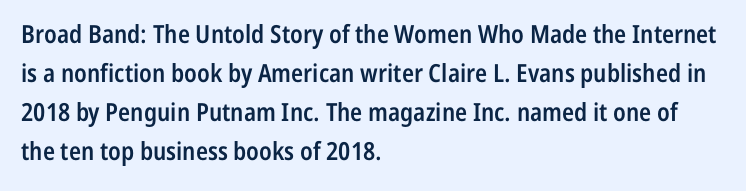
Nope, not italic — everything's standing straight. Semibold letterforms, between regular and bold. A typesetter would call this leading conventional body-copy spacing. Any mark beneath the type? The region is blank. The rendering anchors every line to the left-hand side. Letter spacing: default.
